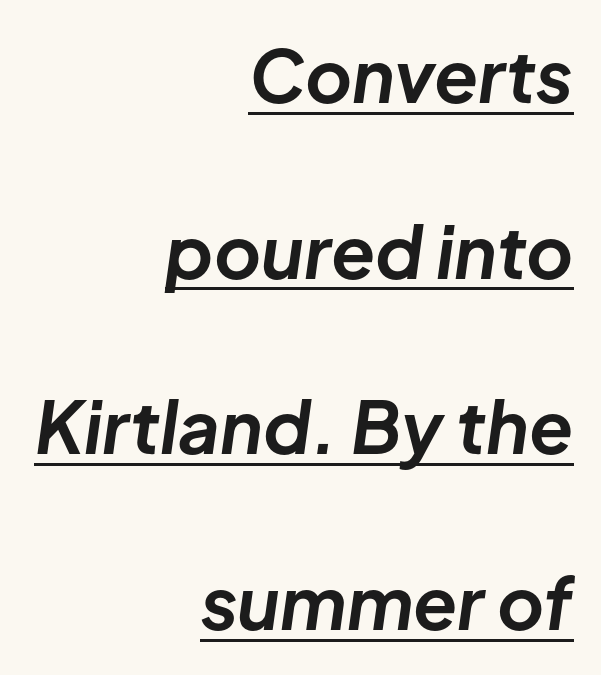
The image shows 72 px bold type, italic (leaning right); set right-aligned, loose line spacing (2.44x), normal letter spacing, underlined; low stroke contrast and a medium x-height.
